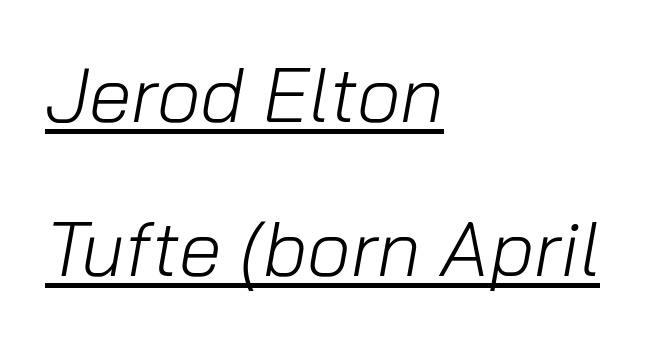
Q: Is the text bold? A: No.
Q: Is the text italic (slanted)? A: Yes, it leans right by about 10 degrees.
Q: Is the text underlined? A: Yes.
Q: How is the paragraph aligned? A: Left-aligned.
Q: Is the spacing between letters normal or unusually wide? A: Normal.
Q: Is the spacing between lines tight, normal or loose? A: Loose.
Q: Width (condensed, normal, or wide)? A: Normal.
Q: Stroke contrast? A: Low.
Q: x-height? A: Medium.
Q: Monospaced? A: No.
